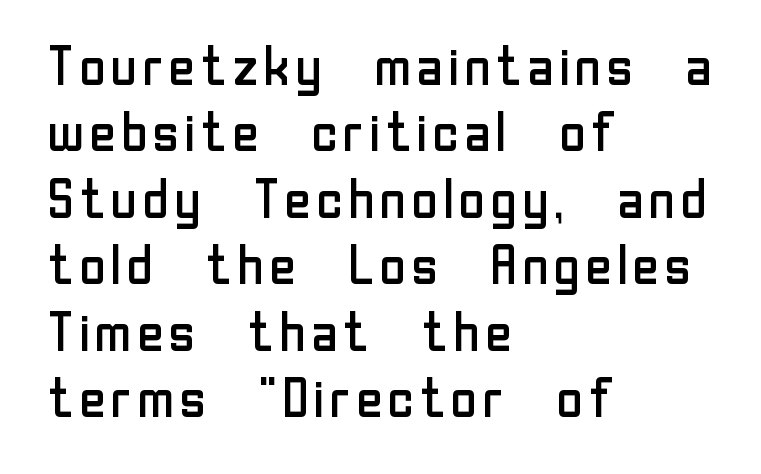
Q: Is the text bold? A: No.
Q: Is the text italic (slanted)? A: No, it is upright.
Q: Is the typeface a serif or a sans-serif typeface? A: Sans-serif.
Q: Is the text underlined? A: No.
Q: How is the paragraph aligned? A: Left-aligned.
Q: Is the spacing between letters normal or unusually wide? A: Normal.
Q: Width (condensed, normal, or wide)? A: Normal.
Q: Stroke contrast? A: Low.
Q: x-height? A: Medium.
Q: Monospaced? A: No.
